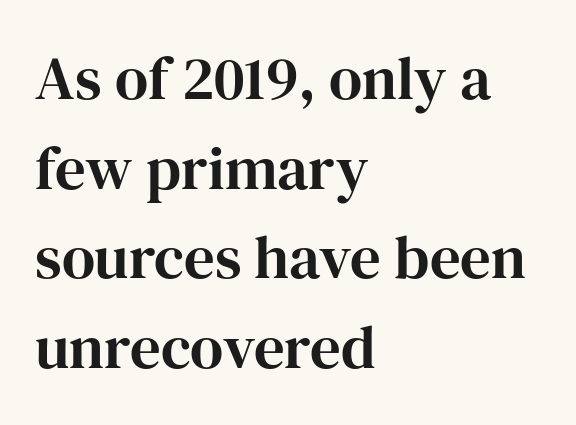
{"serif": "yes", "italic": "no", "width": "normal", "stroke_contrast": "high", "x_height": "medium", "monospaced": "no", "underline": "no", "align": "left", "line_spacing": "normal", "line_spacing_ratio": 1.47, "letter_spacing": "normal", "letter_spacing_em": 0.0, "glyph_px": 61}
